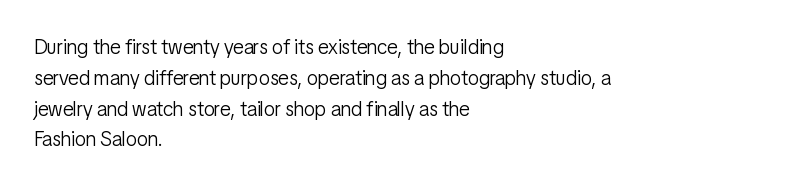
Q: Is the text bold? A: No.
Q: Is the text italic (slanted)? A: No, it is upright.
Q: Is the text underlined? A: No.
Q: How is the paragraph aligned? A: Left-aligned.
Q: Is the spacing between letters normal or unusually wide? A: Normal.
Q: Is the spacing between lines tight, normal or loose? A: Normal.
